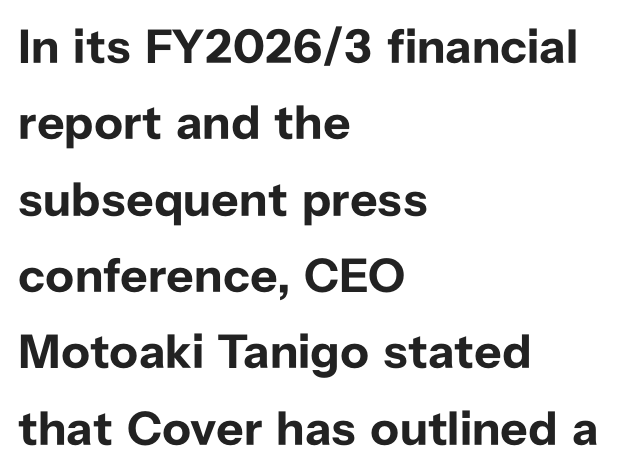
Q: Is the text bold? A: Yes.
Q: Is the text italic (slanted)? A: No, it is upright.
Q: Is the typeface a serif or a sans-serif typeface? A: Sans-serif.
Q: Is the text underlined? A: No.
Q: How is the paragraph aligned? A: Left-aligned.
Q: Is the spacing between letters normal or unusually wide? A: Normal.
Q: Is the spacing between lines tight, normal or loose? A: Normal.
Q: Width (condensed, normal, or wide)? A: Normal.
Q: Stroke contrast? A: Low.
Q: x-height? A: Medium.
Q: Monospaced? A: No.
